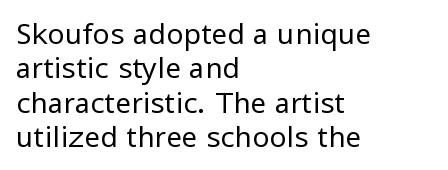
{"serif": "no", "italic": "no", "bold": "no", "weight": "regular", "width": "normal", "stroke_contrast": "low", "x_height": "medium", "monospaced": "no", "underline": "no", "align": "left", "line_spacing_ratio": 1.23, "letter_spacing": "normal", "letter_spacing_em": 0.0, "glyph_px": 28}
